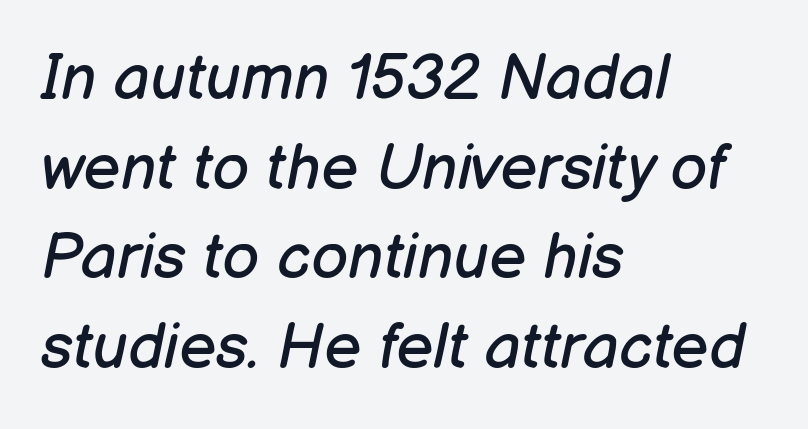
{"italic": "yes", "lean": "right", "slant_degrees": 12, "bold": "no", "weight": "regular", "width": "normal", "stroke_contrast": "low", "x_height": "medium", "monospaced": "no", "underline": "no", "align": "left", "line_spacing": "normal", "line_spacing_ratio": 1.4, "letter_spacing": "normal", "letter_spacing_em": 0.0, "glyph_px": 64}
